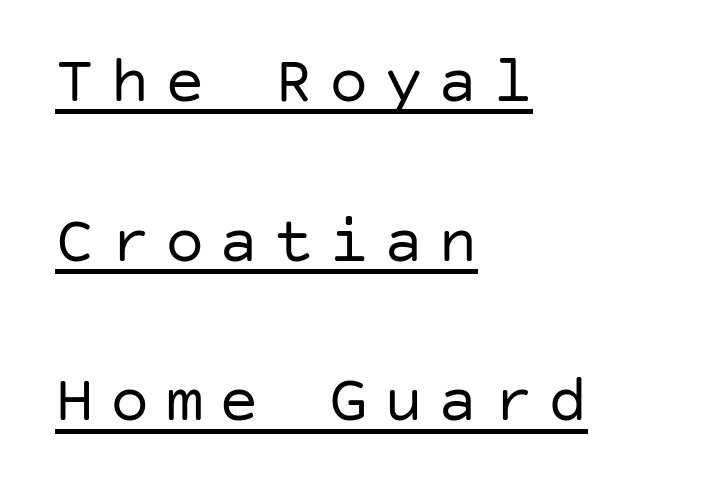
Is this a sans? Yes — the strokes have no serifs. Interline gaps are noticeably wide in this sample. Is there any slant? The stems are plumb. Heft: none added — not bold.
